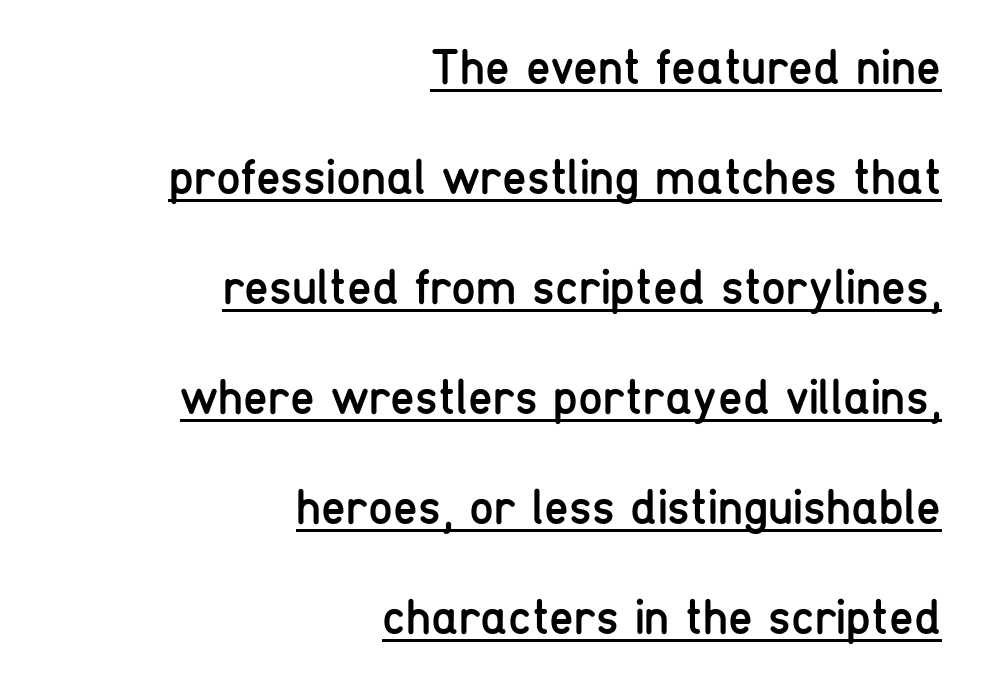
Q: Is the text bold? A: No.
Q: Is the text italic (slanted)? A: No, it is upright.
Q: Is the typeface a serif or a sans-serif typeface? A: Sans-serif.
Q: Is the text underlined? A: Yes.
Q: How is the paragraph aligned? A: Right-aligned.
Q: Is the spacing between letters normal or unusually wide? A: Normal.
Q: Is the spacing between lines tight, normal or loose? A: Loose.
Q: Width (condensed, normal, or wide)? A: Condensed.
Q: Stroke contrast? A: Low.
Q: x-height? A: Medium.
Q: Monospaced? A: No.
